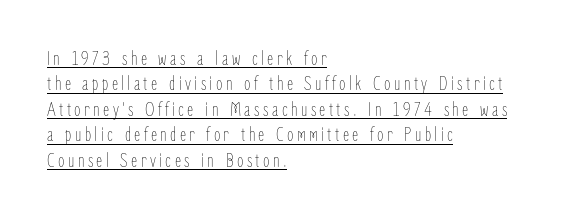
{"italic": "no", "bold": "no", "underline": "yes", "align": "left", "line_spacing_ratio": 1.21, "glyph_px": 21}
